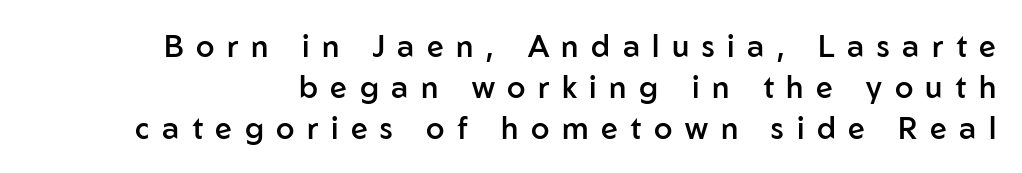
This block has exactly the height ordinary leading produces. Letter spacing: wide. The axis of the letterforms is exactly vertical. Classification — sans serif. The face used here is proportionally spaced, like ordinary book or web type. Heft: intermediate — a semibold.
